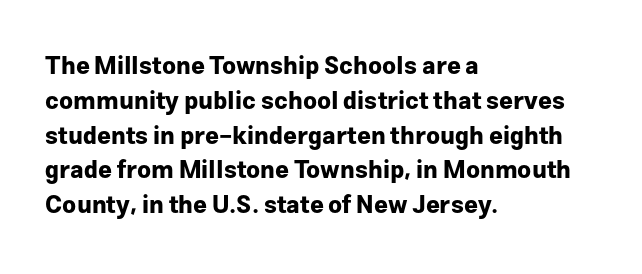
The image shows 24 px bold type, upright; set left-aligned, normal line spacing (1.45x), normal letter spacing, not underlined.
